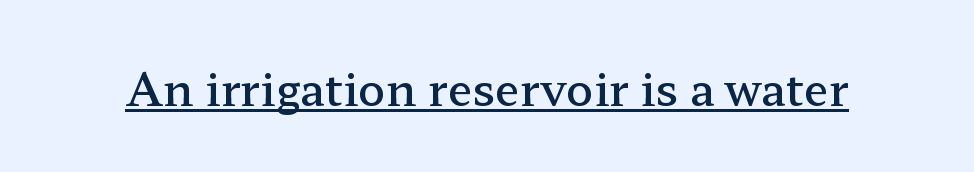
Q: Is the text bold? A: Semi-bold.
Q: Is the text italic (slanted)? A: No, it is upright.
Q: Is the typeface a serif or a sans-serif typeface? A: Serif.
Q: Is the text underlined? A: Yes.
Q: Is the spacing between letters normal or unusually wide? A: Normal.
Q: Width (condensed, normal, or wide)? A: Wide.
Q: Stroke contrast? A: Low.
Q: x-height? A: Medium.
Q: Monospaced? A: No.
